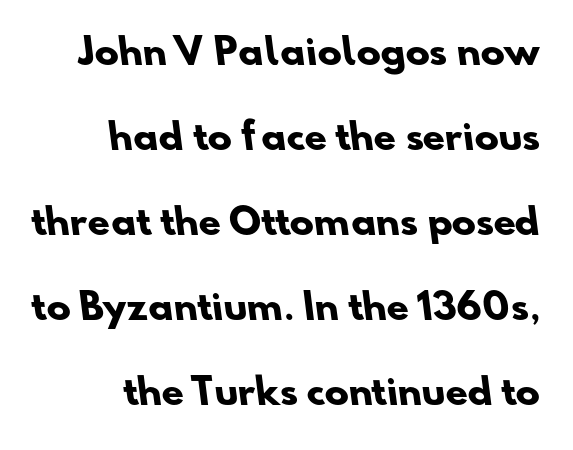
{"serif": "no", "bold": "yes", "weight": "heavy", "width": "normal", "stroke_contrast": "low", "x_height": "small", "monospaced": "no", "underline": "no", "align": "right", "line_spacing": "loose", "line_spacing_ratio": 2.36, "letter_spacing": "normal", "letter_spacing_em": 0.0, "glyph_px": 36}
